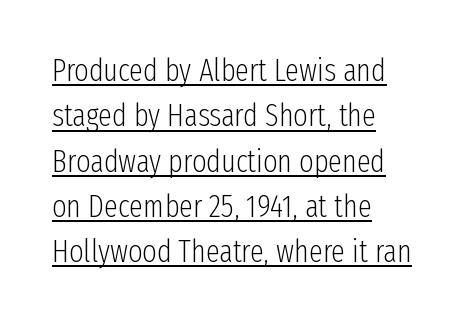
The image shows 31 px light, condensed sans-serif type, upright; set left-aligned, normal line spacing (1.46x), normal letter spacing, underlined; low stroke contrast and a medium x-height.
